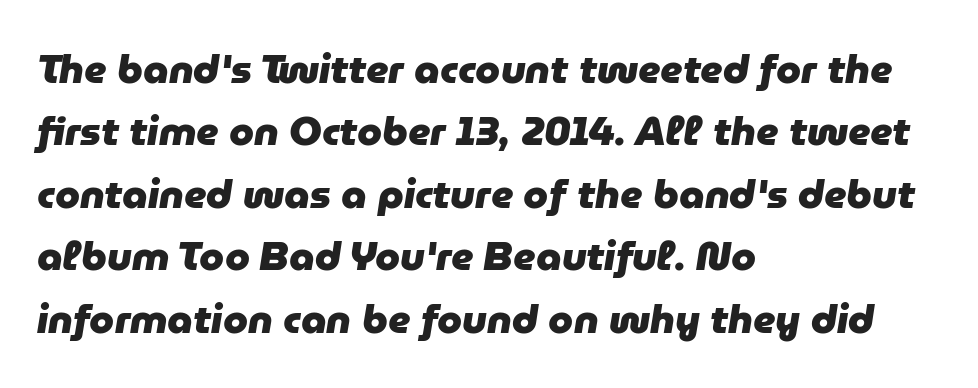
The image shows 40 px heavy type, italic (leaning right); set left-aligned, normal line spacing (1.56x), normal letter spacing, not underlined; low stroke contrast and a medium x-height.
